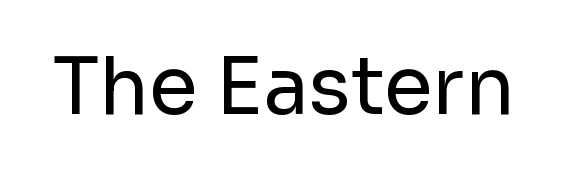
Posture: straight, roman, zero tilt. Ink coverage per letter is moderate at most. Here the designer chose a conventional face with non-uniform glyph widths. This is sans-serif lettering, the kind often seen on screens and signage. What stands out about the letter spacing? Nothing — it is the standard amount.
